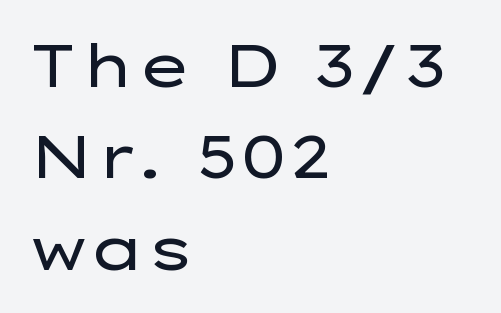
The image shows 59 px regular-weight, wide sans-serif type, upright; set left-aligned, normal line spacing (1.55x), normal letter spacing, not underlined; low stroke contrast and a medium x-height.
